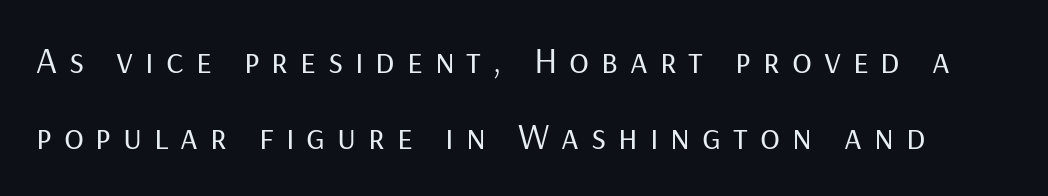
These lines are rendered in a variable-pitch font. The rendering inserts visible extra space after every character. The letters carry no serifs — their stems end cleanly without finishing strokes. Loosely led — the rows are spread out.
